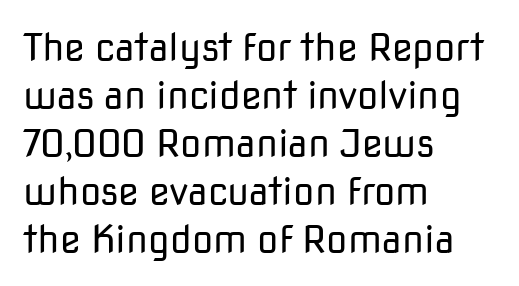
Q: Is the text bold? A: No.
Q: Is the text italic (slanted)? A: No, it is upright.
Q: Is the typeface a serif or a sans-serif typeface? A: Sans-serif.
Q: Is the text underlined? A: No.
Q: How is the paragraph aligned? A: Left-aligned.
Q: Is the spacing between letters normal or unusually wide? A: Normal.
Q: Is the spacing between lines tight, normal or loose? A: Normal.
Q: Width (condensed, normal, or wide)? A: Normal.
Q: Stroke contrast? A: Low.
Q: x-height? A: Medium.
Q: Monospaced? A: No.
